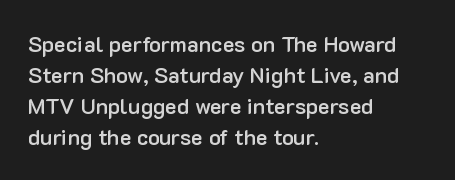
The image shows 22 px text type, upright; set left-aligned, normal line spacing (1.41x), normal letter spacing, not underlined.
